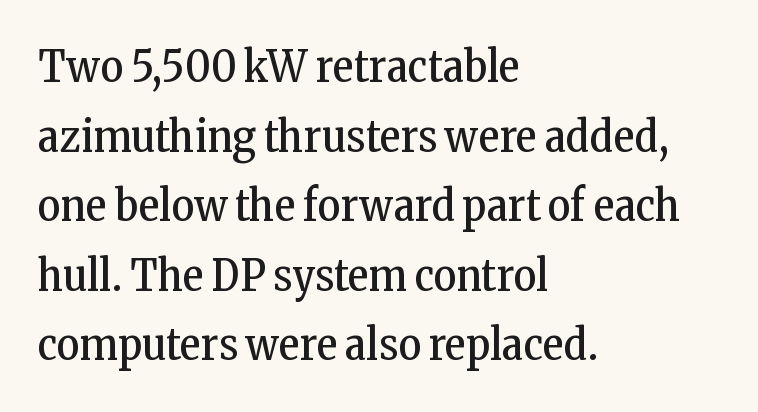
Q: Is the text bold? A: No.
Q: Is the text italic (slanted)? A: No, it is upright.
Q: Is the typeface a serif or a sans-serif typeface? A: Serif.
Q: Is the text underlined? A: No.
Q: How is the paragraph aligned? A: Left-aligned.
Q: Is the spacing between letters normal or unusually wide? A: Normal.
Q: Is the spacing between lines tight, normal or loose? A: Normal.
Q: Width (condensed, normal, or wide)? A: Condensed.
Q: Stroke contrast? A: Low.
Q: x-height? A: Medium.
Q: Monospaced? A: No.
